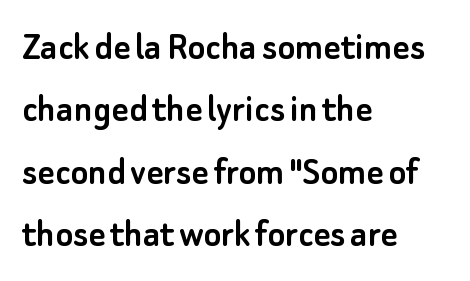
The image shows 41 px sans-serif type, upright; set left-aligned, normal line spacing (1.52x), normal letter spacing, not underlined; low stroke contrast and a small x-height.
